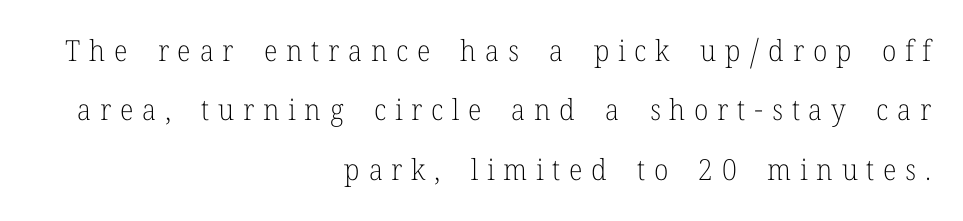
Examine the stroke ends and you'll spot serifs. Is this a fixed-width face? No — the glyphs have proportional, varying widths. It's the straight-up-and-down kind of type. Every row of glyphs terminates at an identical x-position on the right. Caption: face not bold, strokes unweighted. The designer dialed line spacing up above the default.
